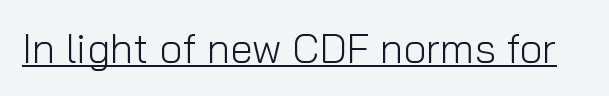
Q: Is the text bold? A: No.
Q: Is the text italic (slanted)? A: No, it is upright.
Q: Is the typeface a serif or a sans-serif typeface? A: Sans-serif.
Q: Is the text underlined? A: Yes.
Q: Is the spacing between letters normal or unusually wide? A: Normal.
Q: Width (condensed, normal, or wide)? A: Normal.
Q: Stroke contrast? A: Low.
Q: x-height? A: Medium.
Q: Monospaced? A: No.
